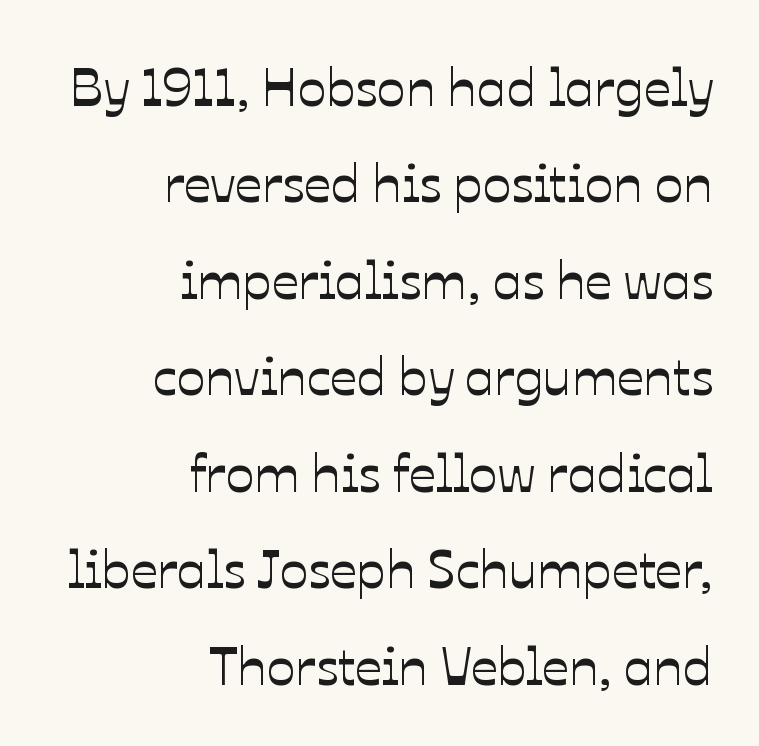
{"italic": "no", "width": "normal", "stroke_contrast": "low", "x_height": "medium", "monospaced": "no", "underline": "no", "align": "right", "line_spacing_ratio": 1.82, "letter_spacing": "normal", "letter_spacing_em": 0.0, "glyph_px": 53}
